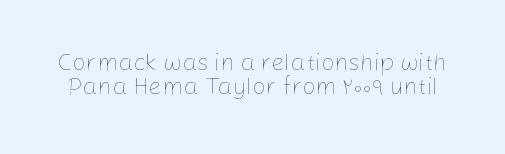
Q: Is the text bold? A: No.
Q: Is the text italic (slanted)? A: No, it is upright.
Q: Is the text underlined? A: No.
Q: Is the spacing between letters normal or unusually wide? A: Normal.
Q: Is the spacing between lines tight, normal or loose? A: Tight.
